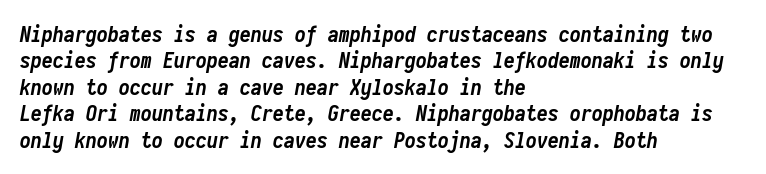
The image shows 22 px bold type, italic (leaning right); set left-aligned, line spacing 1.2x, normal letter spacing, not underlined.
